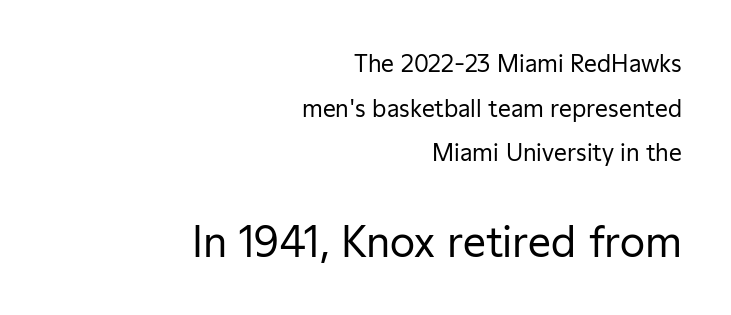
{"serif": "no", "italic": "no", "bold": "no", "weight": "regular", "width": "normal", "stroke_contrast": "low", "x_height": "medium", "monospaced": "no", "underline": "no", "align": "right", "line_spacing": "loose", "line_spacing_ratio": 1.94, "letter_spacing": "normal", "letter_spacing_em": 0.0, "larger_block": "second", "size_ratio": 1.78, "glyph_px": 41}
